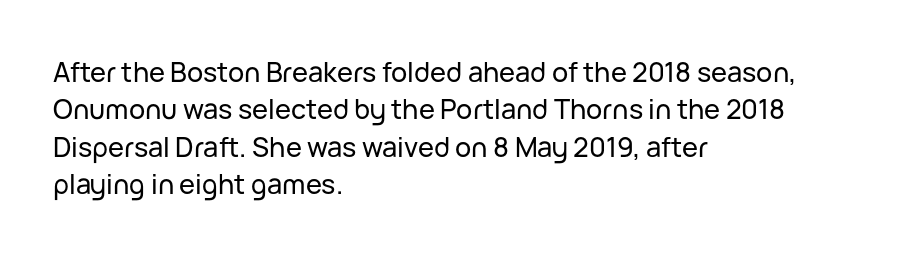
Q: Is the text italic (slanted)? A: No, it is upright.
Q: Is the text underlined? A: No.
Q: How is the paragraph aligned? A: Left-aligned.
Q: Is the spacing between letters normal or unusually wide? A: Normal.
Q: Is the spacing between lines tight, normal or loose? A: Normal.
